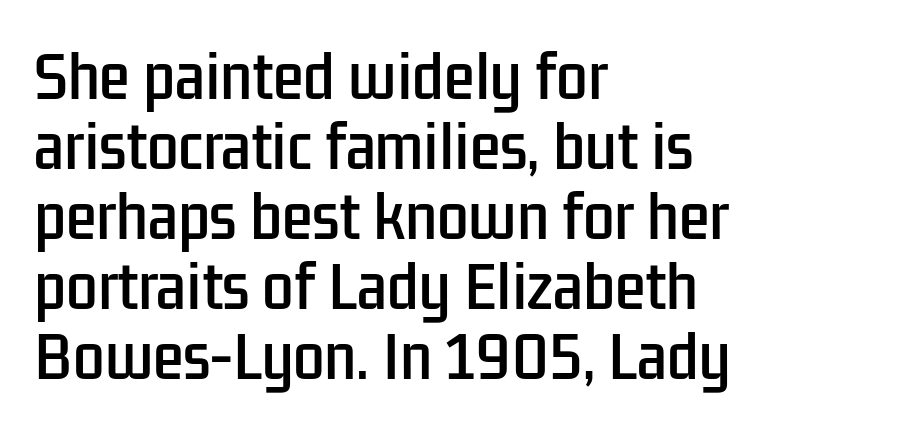
Are there feet on the stems? There aren't — it's a sans. Tracking here is standard; glyphs follow each other at the usual distance. The rows are spaced the way most documents space them. The specimen reads as upright at a glance. Varying glyph widths throughout — classic text-font behaviour.
